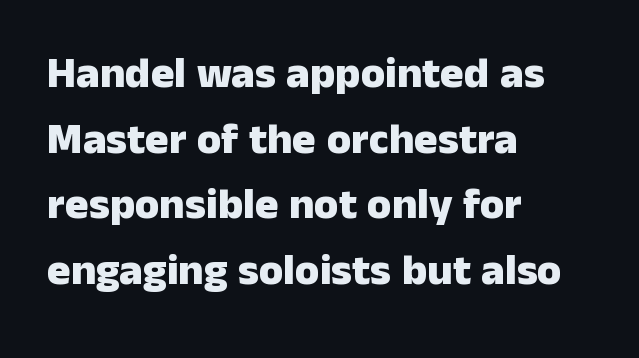
{"serif": "no", "italic": "no", "bold": "yes", "weight": "heavy", "width": "normal", "stroke_contrast": "low", "x_height": "medium", "monospaced": "no", "underline": "no", "align": "left", "line_spacing": "normal", "line_spacing_ratio": 1.49, "letter_spacing": "normal", "letter_spacing_em": 0.0, "glyph_px": 44}
